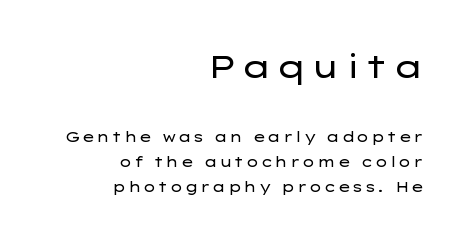
The area under the type is left untouched. The font's upright variant was chosen for this text. The face used here is proportionally spaced, like ordinary book or web type. The strokes are not fattened; the text isn't bold. The rendering shrinks the type as you move from the upper chunk to the lower. Letterform terminals end flat and unadorned throughout the passage.
